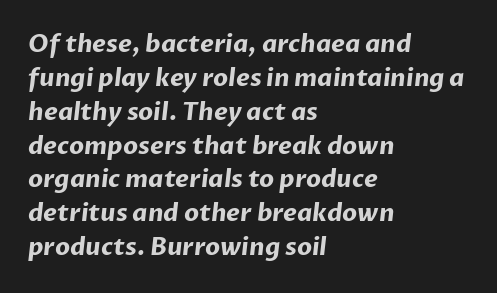
{"bold": "yes", "underline": "no", "align": "left", "line_spacing": "normal", "line_spacing_ratio": 1.41, "letter_spacing": "normal", "letter_spacing_em": 0.0, "glyph_px": 24}
